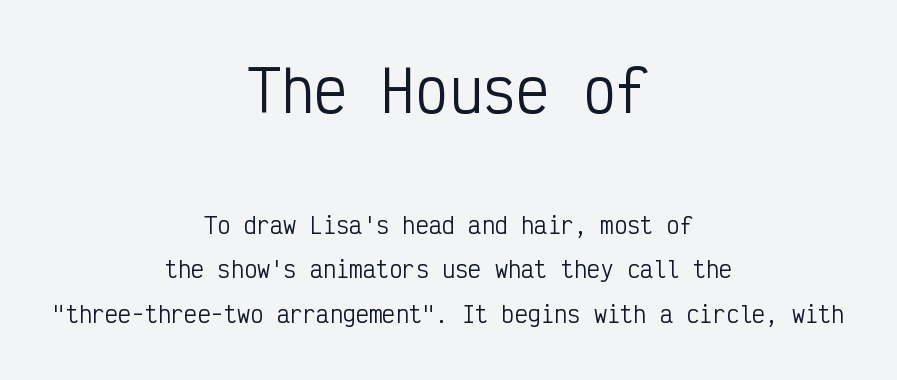
{"serif": "no", "italic": "no", "bold": "no", "weight": "regular", "width": "condensed", "stroke_contrast": "low", "x_height": "medium", "monospaced": "yes", "underline": "no", "align": "center", "line_spacing": "loose", "line_spacing_ratio": 2.02, "letter_spacing": "normal", "letter_spacing_em": 0.0, "larger_block": "first", "size_ratio": 2.55, "glyph_px": 56}
